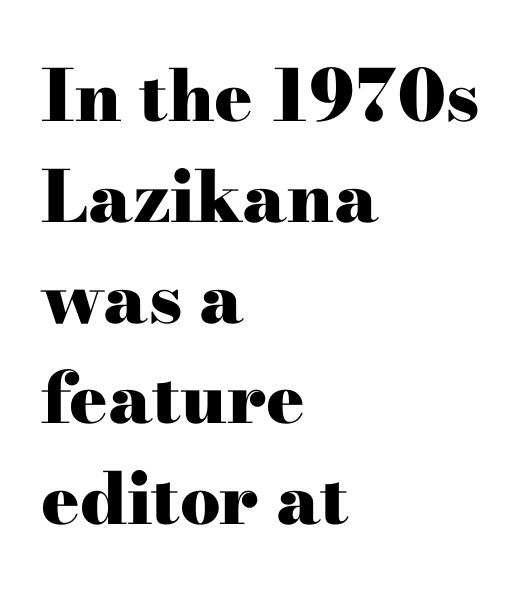
The image shows 71 px heavy, wide serif type, upright; set left-aligned, normal line spacing (1.42x), normal letter spacing, not underlined; high stroke contrast and a small x-height.
